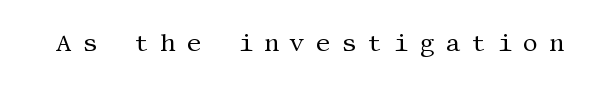
Q: Is the text bold? A: No.
Q: Is the text italic (slanted)? A: No, it is upright.
Q: Is the text underlined? A: No.
Q: Is the spacing between letters normal or unusually wide? A: Unusually wide.
